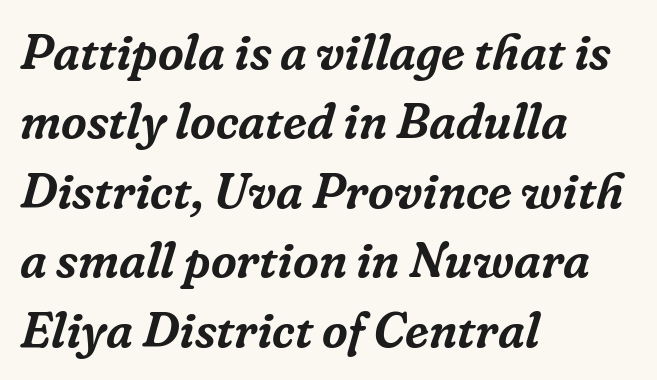
An italicized treatment has been applied to the whole sample. A serif font was chosen for this passage. Is this a fixed-width face? No — the glyphs have proportional, varying widths. Bare-footed words on every line. The vertical gap from one line to the next is medium.
